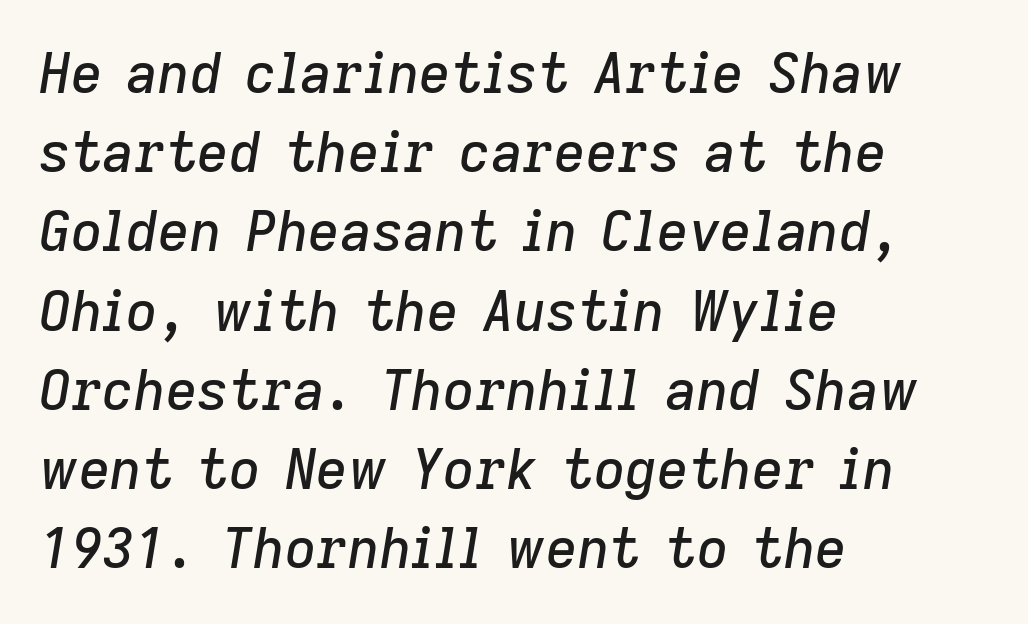
The image shows 55 px text type, italic (leaning right); set left-aligned, normal line spacing (1.44x), normal letter spacing, not underlined; low stroke contrast and a medium x-height.
